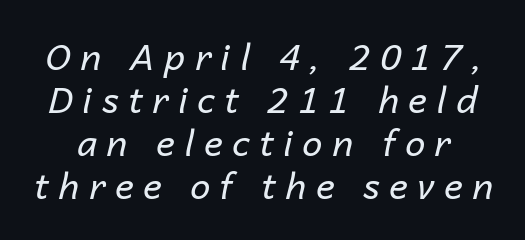
{"italic": "yes", "lean": "right", "slant_degrees": 14, "bold": "no", "weight": "regular", "width": "normal", "stroke_contrast": "low", "x_height": "medium", "monospaced": "no", "underline": "no", "line_spacing_ratio": 1.19, "letter_spacing": "wide", "letter_spacing_em": 0.27, "glyph_px": 36}
